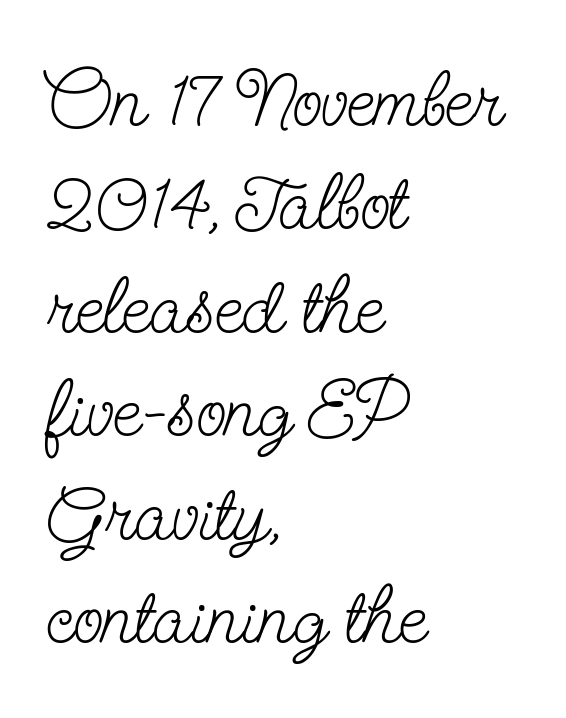
Compared with a centered layout, this one pins lines to the left instead. Honestly, the row spacing looks completely unremarkable. The font is comparable to plain body text, perhaps lighter. Unmarked baselines from the first word to the last.
